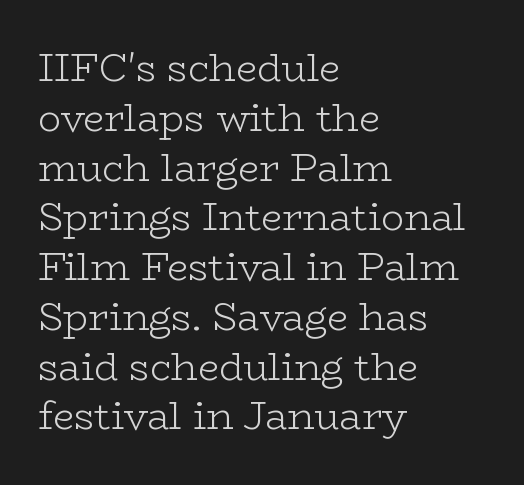
Descenders hang freely into open space. Does the leading feel generous? No, just average. Caption: face not bold, strokes unweighted. These lines are rendered in a variable-pitch font. This sample uses an upright cut, with every glyph sitting square on the baseline.
